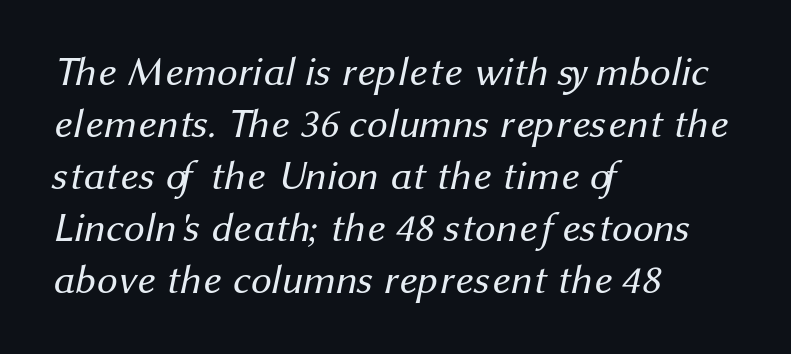
{"serif": "no", "bold": "no", "weight": "regular", "width": "normal", "stroke_contrast": "medium", "x_height": "medium", "monospaced": "no", "underline": "no", "align": "left", "line_spacing": "normal", "line_spacing_ratio": 1.27, "letter_spacing": "normal", "letter_spacing_em": 0.0, "glyph_px": 41}
